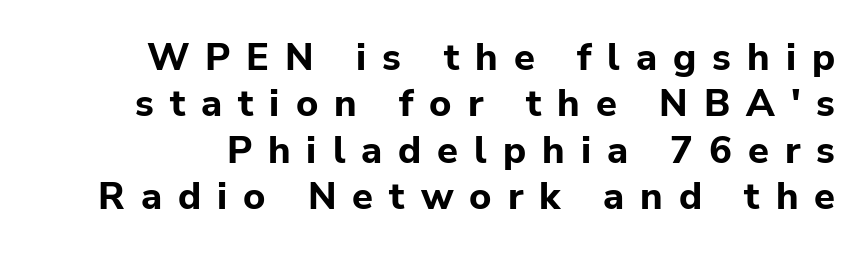
This sample has the flowing, uneven cadence of proportional lettering. Nope, not italic — everything's standing straight. Look at the bottom of the vertical strokes: they stop flat, with no serifs. The strokes are fattened all the way to bold.
